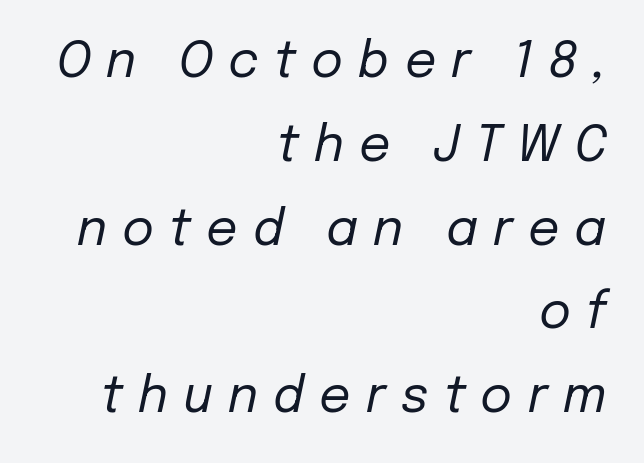
{"italic": "yes", "lean": "right", "slant_degrees": 12, "bold": "no", "weight": "regular", "width": "normal", "stroke_contrast": "low", "x_height": "medium", "monospaced": "no", "underline": "no", "align": "right", "line_spacing_ratio": 1.71, "letter_spacing": "wide", "letter_spacing_em": 0.31, "glyph_px": 49}
